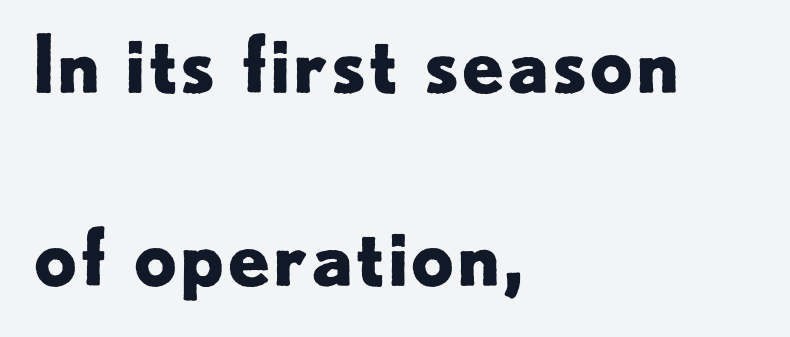
The image shows 78 px bold sans-serif type, upright; set left-aligned, loose line spacing (2.48x), normal letter spacing, not underlined; low stroke contrast and a small x-height.
